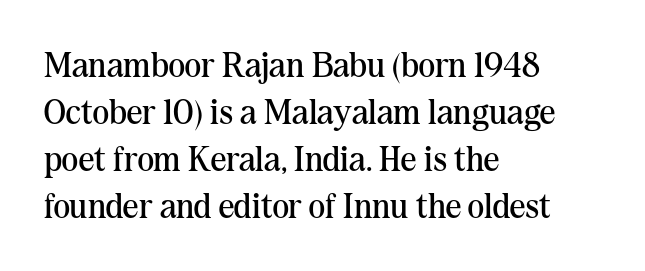
Looks like regular typesetting: each glyph gets only the width it needs. Plain, unruled lines of type. This rendering leaves character spacing at its baseline value. Is this a sans? No — the strokes have serifs. Weight: regular or lighter. In CSS terms this would be text-align: left.
